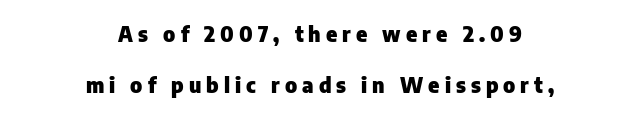
Q: Is the text bold? A: Yes.
Q: Is the text italic (slanted)? A: No, it is upright.
Q: Is the text underlined? A: No.
Q: How is the paragraph aligned? A: Centered.
Q: Is the spacing between letters normal or unusually wide? A: Unusually wide.
Q: Is the spacing between lines tight, normal or loose? A: Loose.
